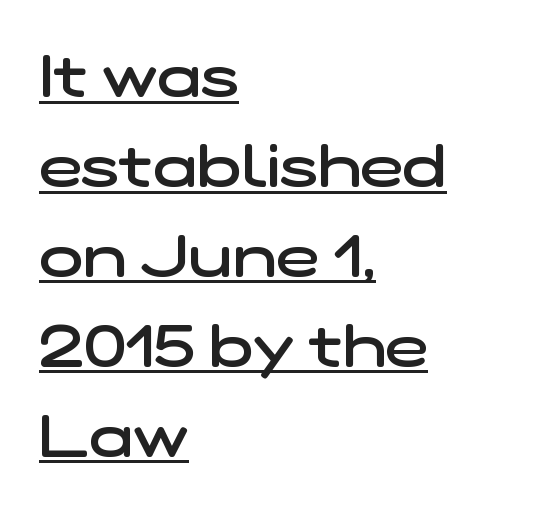
The image shows 58 px semibold, wide sans-serif type; set left-aligned, normal line spacing (1.55x), normal letter spacing, underlined; low stroke contrast and a medium x-height.
